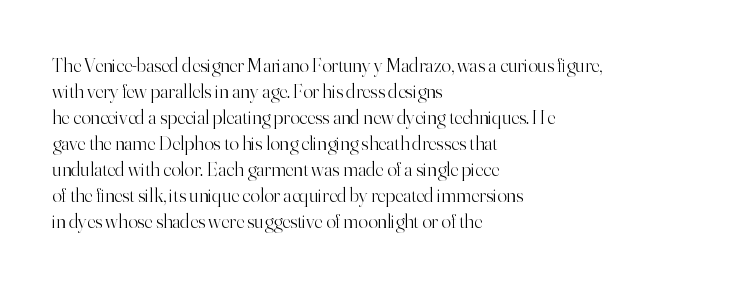
The image shows 20 px text type, upright; set left-aligned, normal line spacing (1.3x), normal letter spacing, not underlined.
